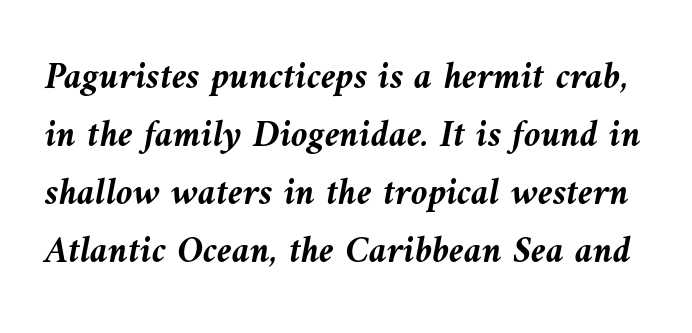
The image shows 38 px semibold type, italic (leaning left); set normal line spacing (1.53x), normal letter spacing, not underlined; medium stroke contrast and a medium x-height.
